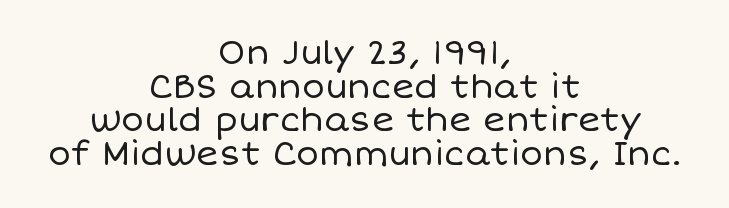
{"italic": "no", "bold": "no", "weight": "regular", "width": "normal", "stroke_contrast": "low", "x_height": "large", "monospaced": "no", "underline": "no", "align": "center", "line_spacing": "tight", "line_spacing_ratio": 0.99, "letter_spacing": "normal", "letter_spacing_em": 0.0, "glyph_px": 34}
